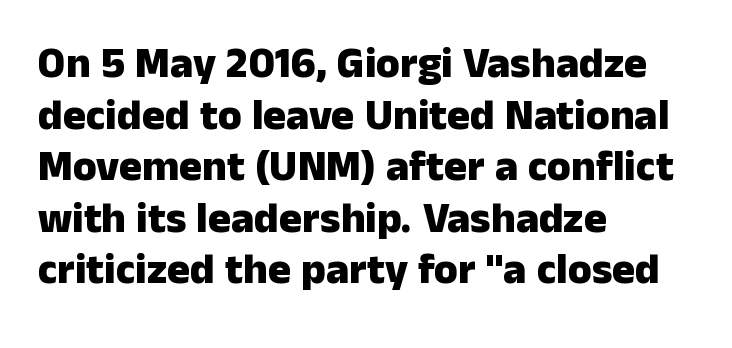
You can tell it's not italic because the verticals are truly vertical. The glyphs have the mass of a bold cut. The letters advance in unequal steps, a hallmark of proportional type. If you drew a ruler down the left edge, every line would touch it. In terms of letterspacing, this is plain default setting. Decoration check: the copy has no underline.
